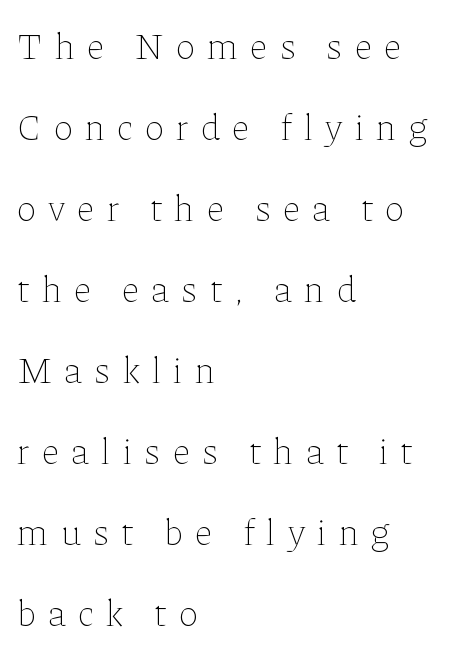
The image shows 37 px thin type, upright; set left-aligned, loose line spacing (2.19x), unusually wide letter spacing (+0.33 em), not underlined; low stroke contrast and a medium x-height.
